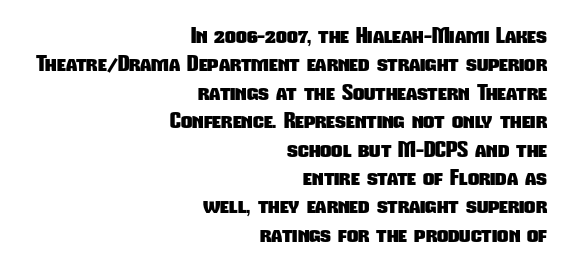
These lines carry a lot of weight — the face is fully bold. Glyph-to-glyph distance matches everyday printed text. The zone under the glyphs is completely vacant. Which margin do the lines hug? The right one — the left edge is uneven. Vertically, the passage feels balanced, rows spaced as you'd expect.
